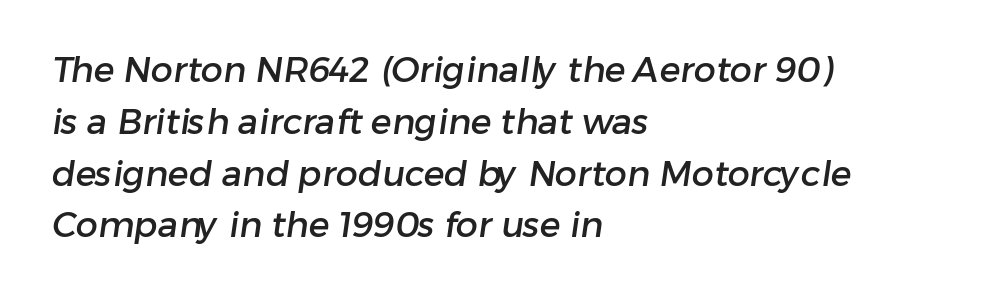
Default kerning and tracking; the words read as compact shapes. The passage shown stacks its lines at a standard gap. Check under the words: just untouched page. This rendering employs a face without finishing strokes, i.e., a sans-serif. Leftover space on each line is placed entirely after the last word. Do the characters align in a grid? No, the font is proportional.
